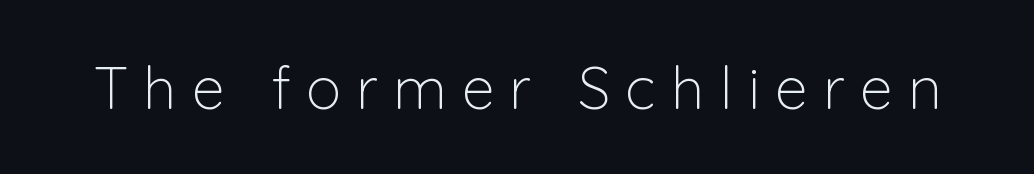
Vertical stems look standard width or narrower in stroke. The face used here is proportionally spaced, like ordinary book or web type. To sum up the face: it is a sans, with no serifs. Italic: no, the glyphs are upright roman.
